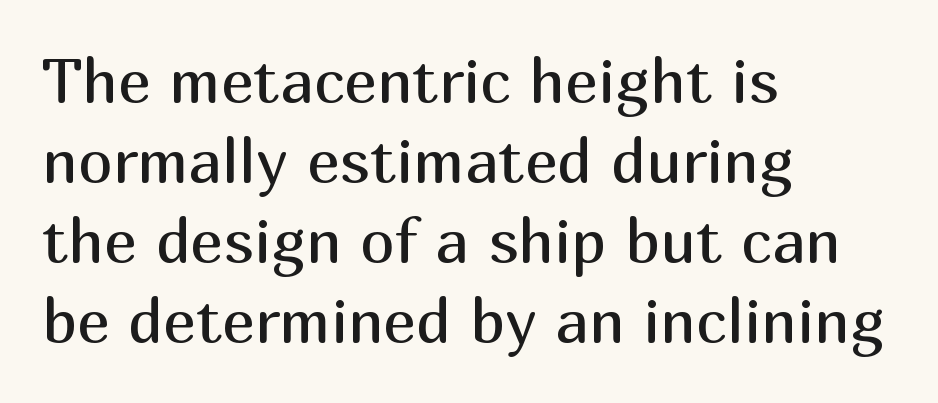
Q: Is the text bold? A: No.
Q: Is the text italic (slanted)? A: No, it is upright.
Q: Is the typeface a serif or a sans-serif typeface? A: Sans-serif.
Q: Is the text underlined? A: No.
Q: How is the paragraph aligned? A: Left-aligned.
Q: Is the spacing between letters normal or unusually wide? A: Normal.
Q: Is the spacing between lines tight, normal or loose? A: Normal.
Q: Width (condensed, normal, or wide)? A: Normal.
Q: Stroke contrast? A: Medium.
Q: x-height? A: Medium.
Q: Monospaced? A: No.
